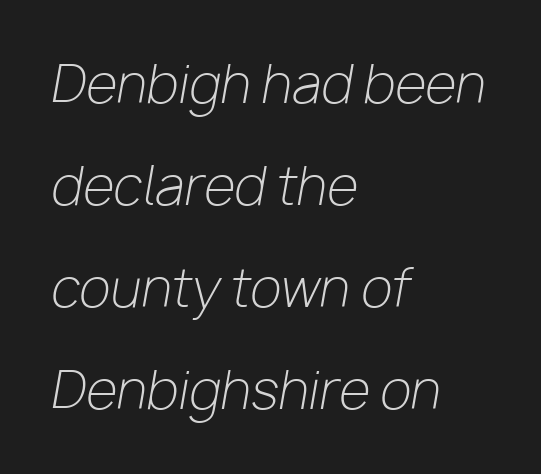
The gaps between neighbouring characters are ordinary and unremarkable. The words here are not underlined. Interline gaps are noticeably wide in this sample. A light-to-regular cut is what we see here. Every character sits at an angle, as italics do.
